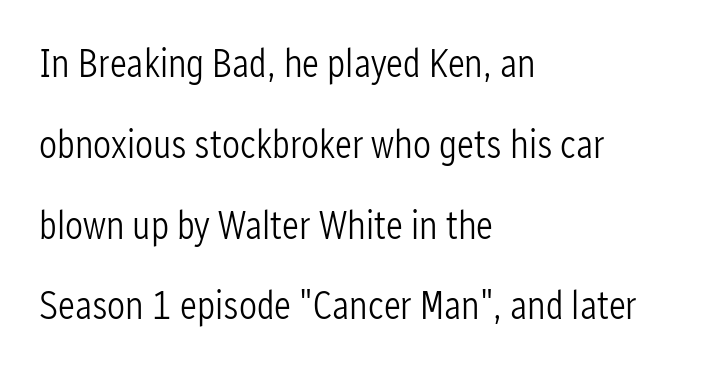
The image shows 40 px light, condensed sans-serif type, upright; set left-aligned, loose line spacing (2.02x), normal letter spacing, not underlined; low stroke contrast and a medium x-height.
